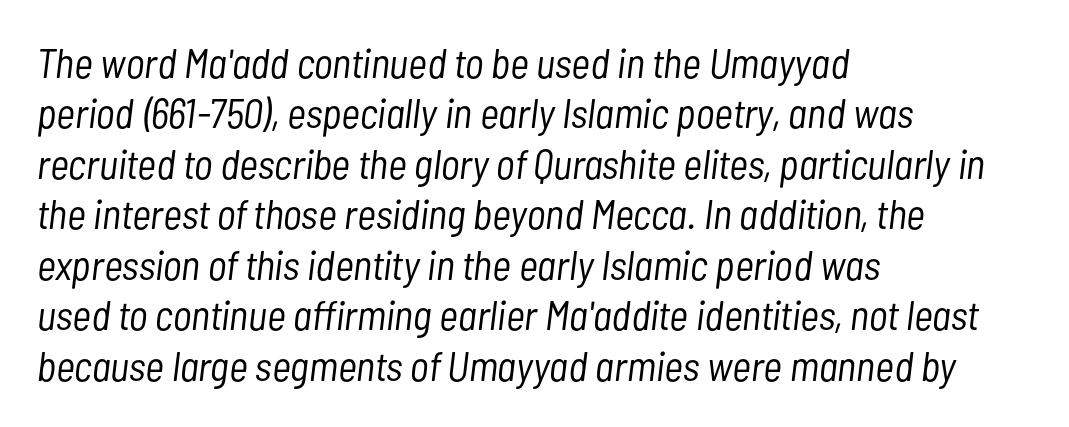
{"italic": "yes", "lean": "right", "slant_degrees": 7, "bold": "no", "weight": "light", "width": "condensed", "stroke_contrast": "low", "x_height": "medium", "monospaced": "no", "underline": "no", "align": "left", "line_spacing_ratio": 1.23, "letter_spacing": "normal", "letter_spacing_em": 0.0, "glyph_px": 41}
